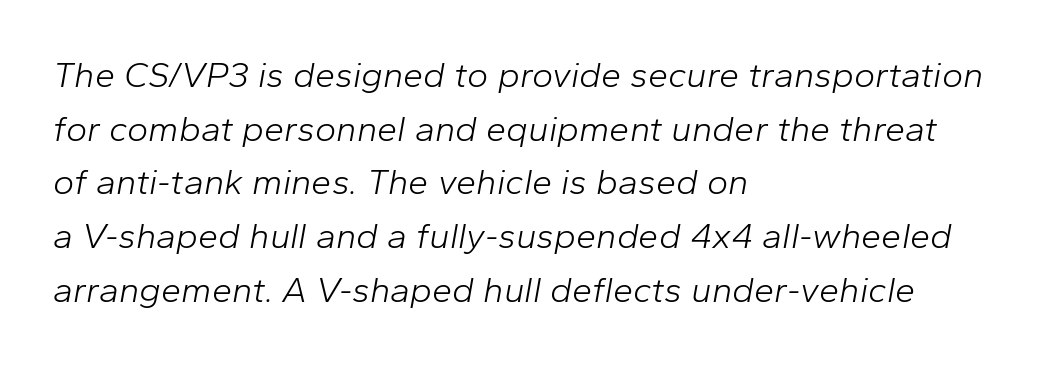
Q: Is the text bold? A: No.
Q: Is the text italic (slanted)? A: Yes, it leans right by about 10 degrees.
Q: Is the text underlined? A: No.
Q: How is the paragraph aligned? A: Left-aligned.
Q: Is the spacing between letters normal or unusually wide? A: Normal.
Q: Is the spacing between lines tight, normal or loose? A: Normal.
Q: Width (condensed, normal, or wide)? A: Normal.
Q: Stroke contrast? A: Low.
Q: x-height? A: Medium.
Q: Monospaced? A: No.
